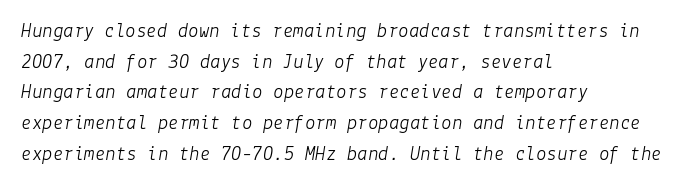
Words appear dense and cohesive because spacing is normal. These lines are set flush left with a ragged right edge. Rule under the text: the space is simply empty. You can tell it's italic because the verticals aren't actually vertical. Regarding leading, the lines here are spaced in the standard way. Caption: face not bold, strokes unweighted.
